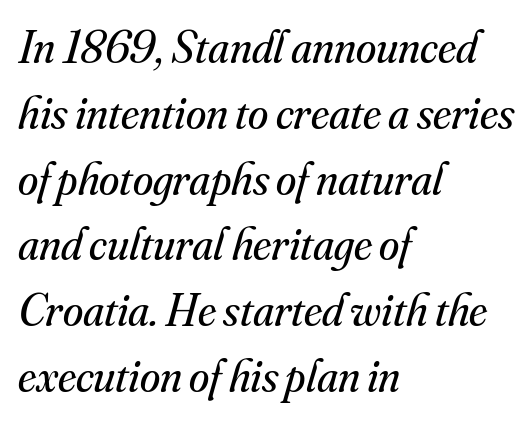
The image shows 46 px regular-weight serif type, italic (leaning right); set left-aligned, normal line spacing (1.43x), normal letter spacing, not underlined; medium stroke contrast and a small x-height.
